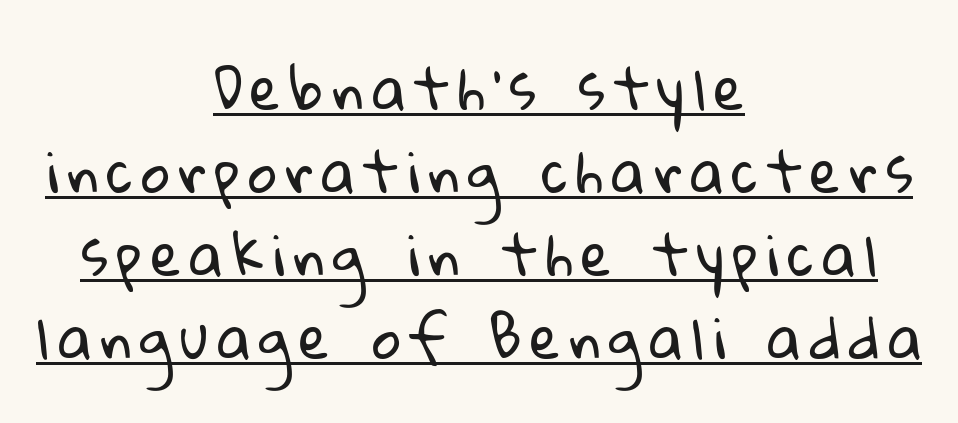
{"serif": "no", "bold": "no", "weight": "regular", "width": "normal", "stroke_contrast": "low", "x_height": "medium", "monospaced": "no", "underline": "yes", "align": "center", "line_spacing": "normal", "line_spacing_ratio": 1.48, "glyph_px": 56}
